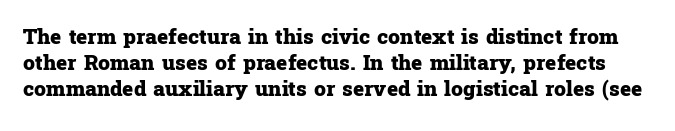
Q: Is the text bold? A: Yes.
Q: Is the text italic (slanted)? A: No, it is upright.
Q: Is the text underlined? A: No.
Q: Is the spacing between letters normal or unusually wide? A: Normal.
